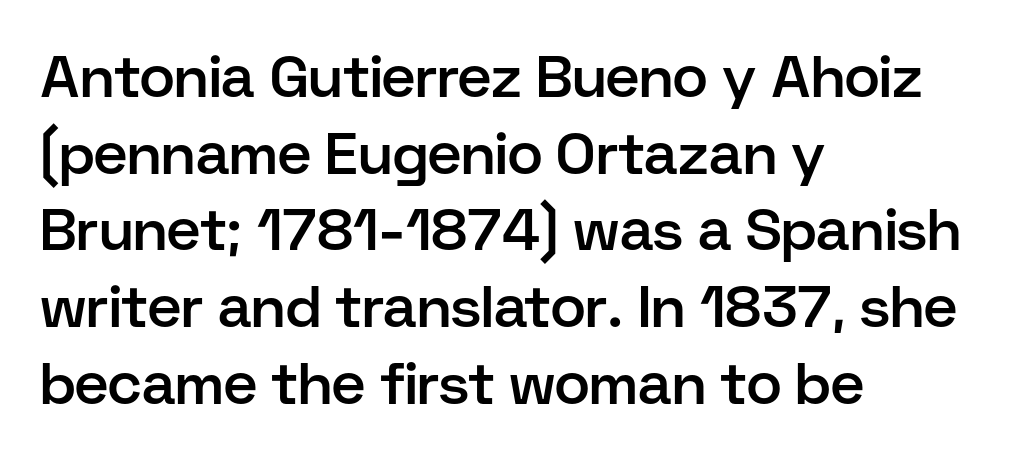
Q: Is the text bold? A: Semi-bold.
Q: Is the text italic (slanted)? A: No, it is upright.
Q: Is the typeface a serif or a sans-serif typeface? A: Sans-serif.
Q: Is the text underlined? A: No.
Q: How is the paragraph aligned? A: Left-aligned.
Q: Is the spacing between letters normal or unusually wide? A: Normal.
Q: Is the spacing between lines tight, normal or loose? A: Normal.
Q: Width (condensed, normal, or wide)? A: Normal.
Q: Stroke contrast? A: Low.
Q: x-height? A: Medium.
Q: Monospaced? A: No.
